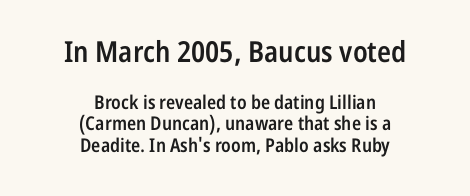
Proportional: the letters do not fall into vertical columns. Caption: standard tracking, unaltered. If you folded the block vertically in half, each line would mirror itself in length. The typography opts for an upright posture over an oblique one. The rendering shows plain stroke endings on the letterforms — a sans-serif design. Descenders are the only things crossing below the line.
